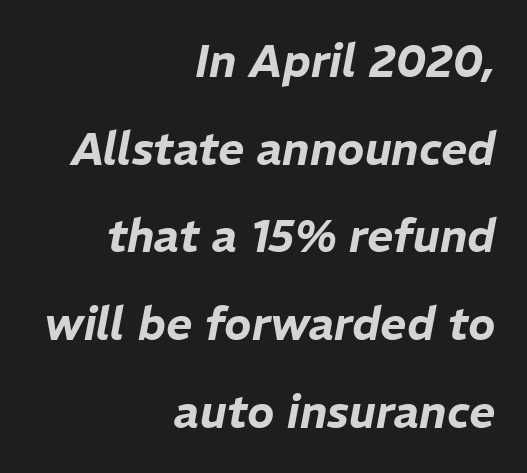
{"italic": "yes", "lean": "right", "slant_degrees": 11, "width": "normal", "stroke_contrast": "low", "x_height": "medium", "monospaced": "no", "underline": "no", "align": "right", "line_spacing": "loose", "line_spacing_ratio": 1.95, "letter_spacing": "normal", "letter_spacing_em": 0.0, "glyph_px": 45}
